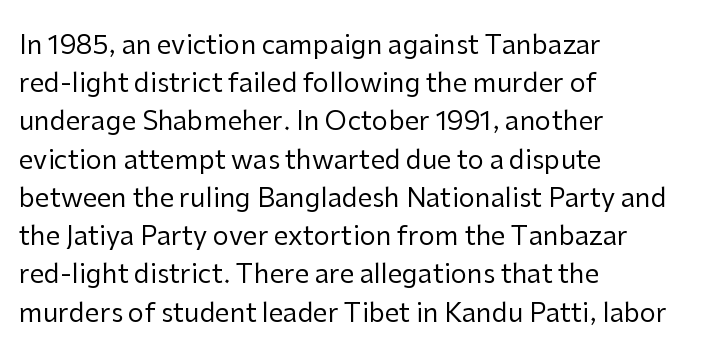
The vertical gap from one line to the next is medium. Quick note: underline off. The characters are drawn with everyday or finer stroke widths. A typesetter would mark this as roman, not italic. Caption: multi-line text, flush left, ragged right.
